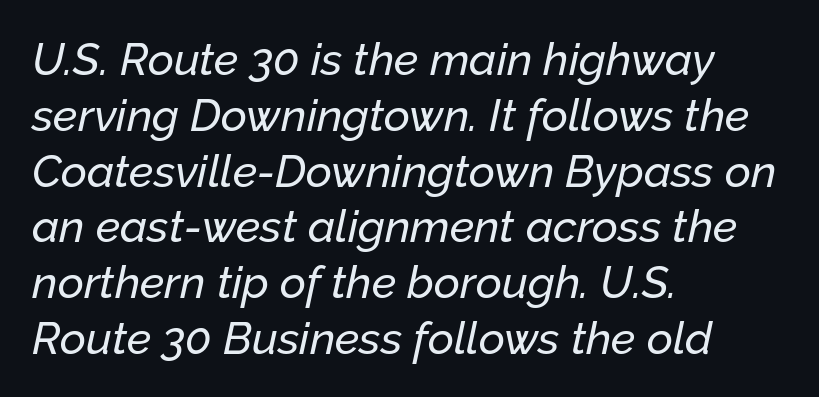
The image shows 45 px text type, italic (leaning right); set left-aligned, line spacing 1.24x, normal letter spacing, not underlined; low stroke contrast and a medium x-height.
